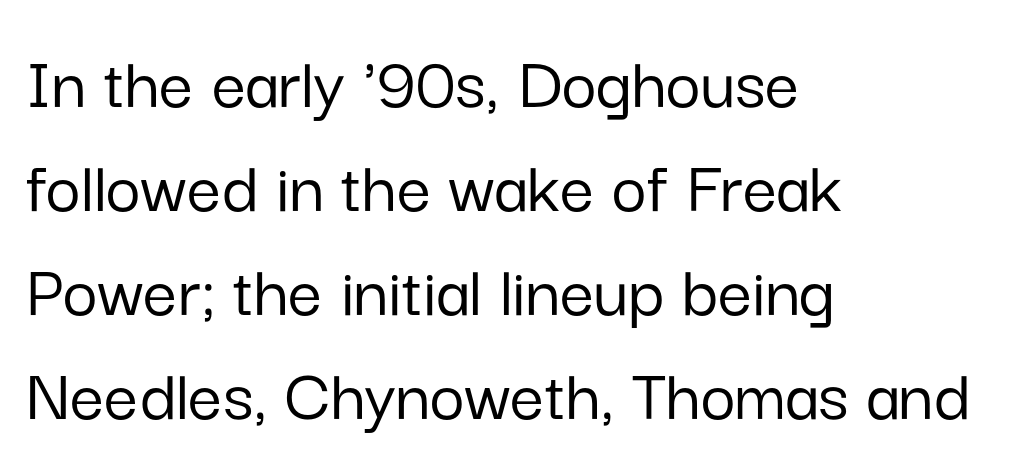
Descenders are the only things crossing below the line. This is roman type, the default non-slanted kind. The rendering keeps characters at their native spacing. Successive baselines arrive at the customary interval. Each letter's strokes conclude bluntly, with no projecting serifs. Each line starts at the same left margin while the right side varies.
